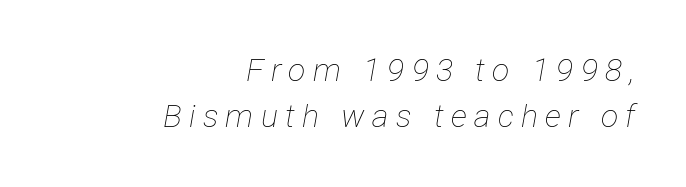
The image shows 32 px thin, condensed type, italic (leaning right); set right-aligned, normal line spacing (1.45x), unusually wide letter spacing (+0.23 em), not underlined; low stroke contrast and a medium x-height.
